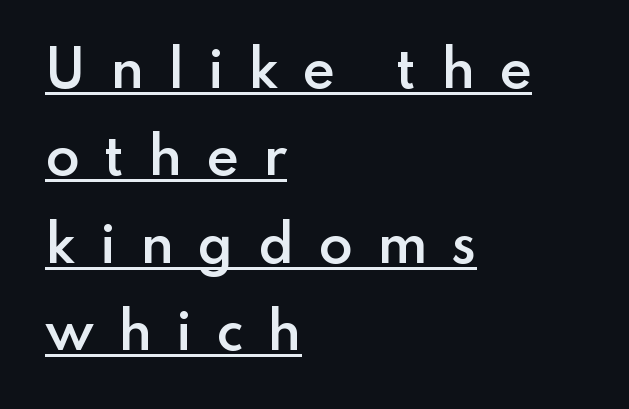
Q: Is the text bold? A: Semi-bold.
Q: Is the text italic (slanted)? A: No, it is upright.
Q: Is the typeface a serif or a sans-serif typeface? A: Sans-serif.
Q: Is the text underlined? A: Yes.
Q: How is the paragraph aligned? A: Left-aligned.
Q: Is the spacing between letters normal or unusually wide? A: Unusually wide.
Q: Width (condensed, normal, or wide)? A: Normal.
Q: Stroke contrast? A: Low.
Q: x-height? A: Small.
Q: Monospaced? A: No.
